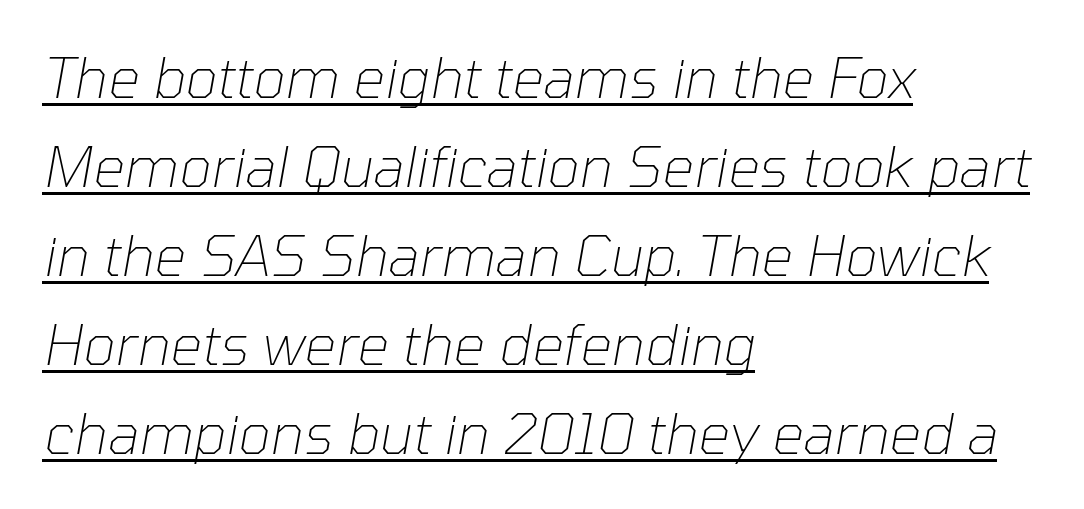
The image shows 56 px thin type, italic (leaning right); set left-aligned, normal line spacing (1.59x), normal letter spacing, underlined; low stroke contrast and a medium x-height.
